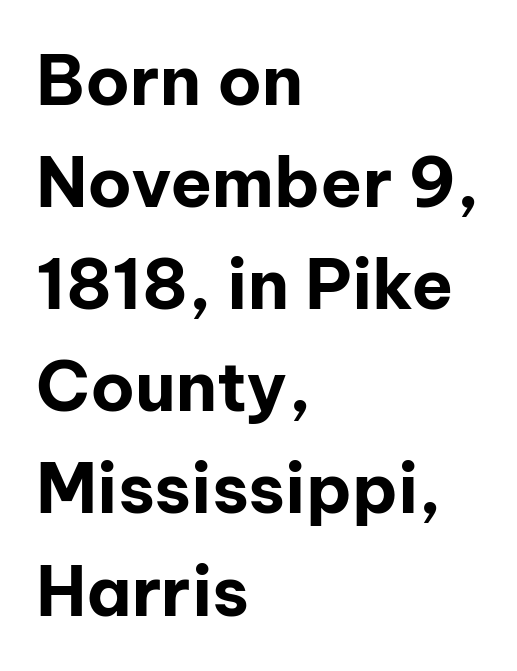
Layout note: lines flush left. The tracking reads as untouched default to a designer's eye. Quick note: underline off. The lines sit at an ordinary, default distance from one another.
